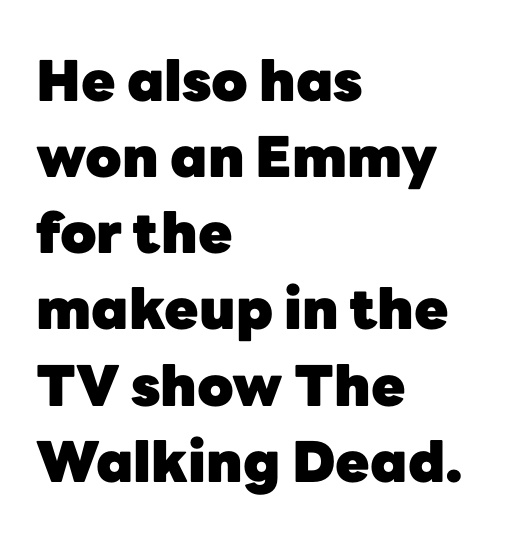
The image shows 56 px heavy sans-serif type, upright; set left-aligned, normal line spacing (1.36x), normal letter spacing, not underlined; low stroke contrast and a medium x-height.
